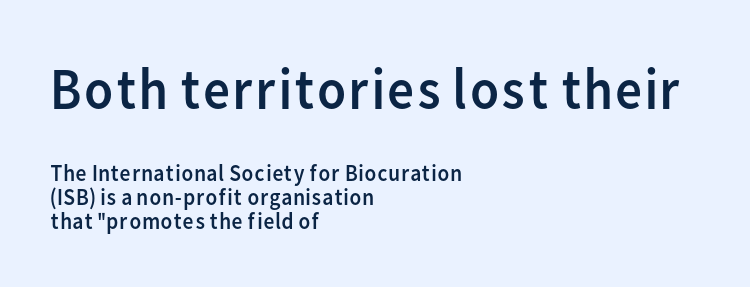
Q: Is the text bold? A: No.
Q: Is the text italic (slanted)? A: No, it is upright.
Q: Is the typeface a serif or a sans-serif typeface? A: Sans-serif.
Q: Is the text underlined? A: No.
Q: How is the paragraph aligned? A: Left-aligned.
Q: Is the spacing between letters normal or unusually wide? A: Normal.
Q: Is the spacing between lines tight, normal or loose? A: Tight.
Q: Which block of text is set in a larger size, the first (top) or the second (bottom)? A: The first (top) one.
Q: Width (condensed, normal, or wide)? A: Normal.
Q: Stroke contrast? A: Low.
Q: x-height? A: Medium.
Q: Monospaced? A: No.
